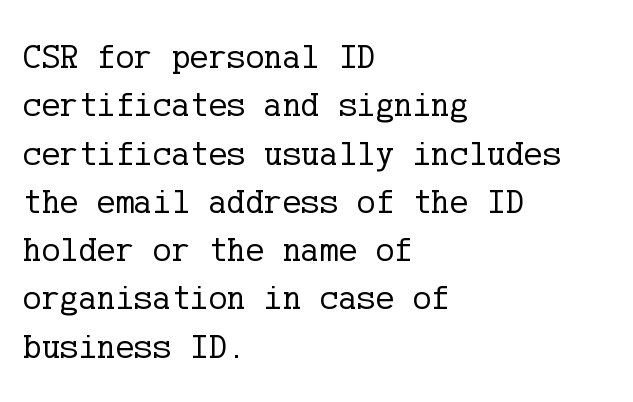
Stem width sits at or under what a default text font uses. The type is set solid horizontally, with unmodified tracking. These lines sit exactly where default settings would place them. Tall strokes in this sample are plumb rather than angled. The type family on display is of the serif kind. Is the block centered? No — it sits flush against the left margin.
